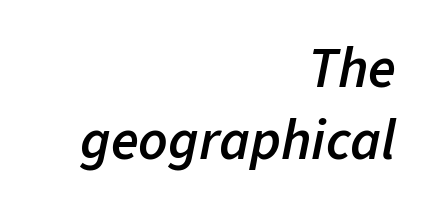
Q: Is the text bold? A: Semi-bold.
Q: Is the text italic (slanted)? A: Yes, it leans right by about 11 degrees.
Q: Is the text underlined? A: No.
Q: How is the paragraph aligned? A: Right-aligned.
Q: Is the spacing between letters normal or unusually wide? A: Normal.
Q: Is the spacing between lines tight, normal or loose? A: Normal.
Q: Width (condensed, normal, or wide)? A: Normal.
Q: Stroke contrast? A: Low.
Q: x-height? A: Medium.
Q: Monospaced? A: No.
